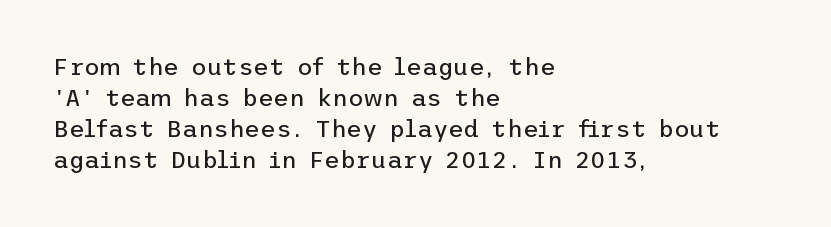
Q: Is the text bold? A: No.
Q: Is the text italic (slanted)? A: No, it is upright.
Q: Is the text underlined? A: No.
Q: How is the paragraph aligned? A: Left-aligned.
Q: Is the spacing between letters normal or unusually wide? A: Normal.
Q: Is the spacing between lines tight, normal or loose? A: Normal.
